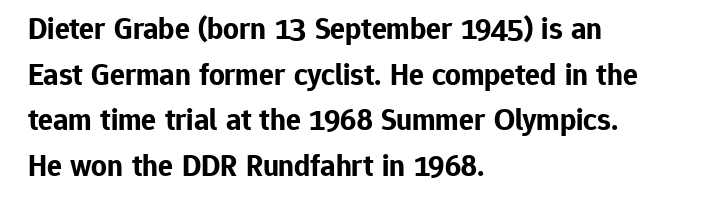
The image shows 31 px bold sans-serif type, upright; set left-aligned, normal line spacing (1.47x), normal letter spacing, not underlined; low stroke contrast and a medium x-height.
